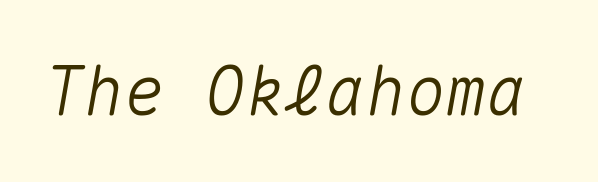
Letters rest on an invisible, unmarked baseline. Observe the ordinary spacing: letters are neighbours, not strangers. The rendering uses typewriter-style spacing with identical character cells. Observe the lean: these are italic letterforms.
